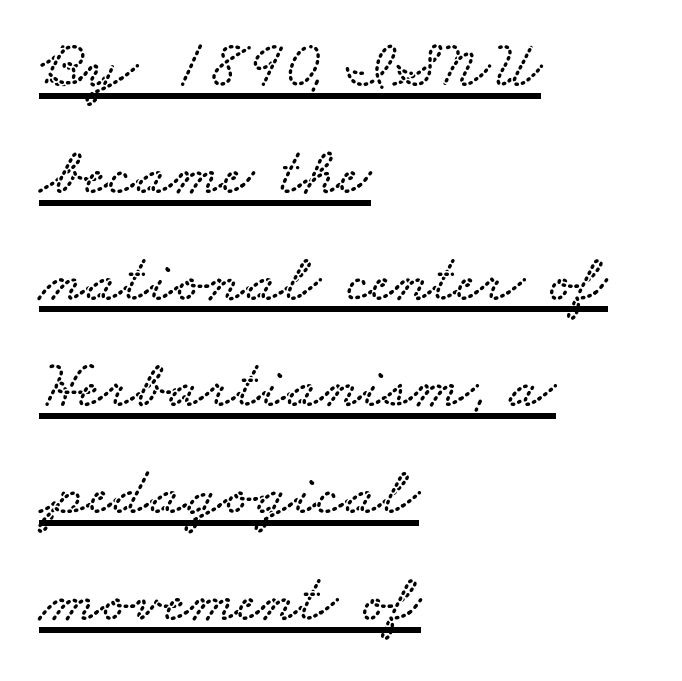
The image shows 68 px wide serif type; set left-aligned, normal line spacing (1.57x), normal letter spacing, underlined; low stroke contrast and a small x-height.
